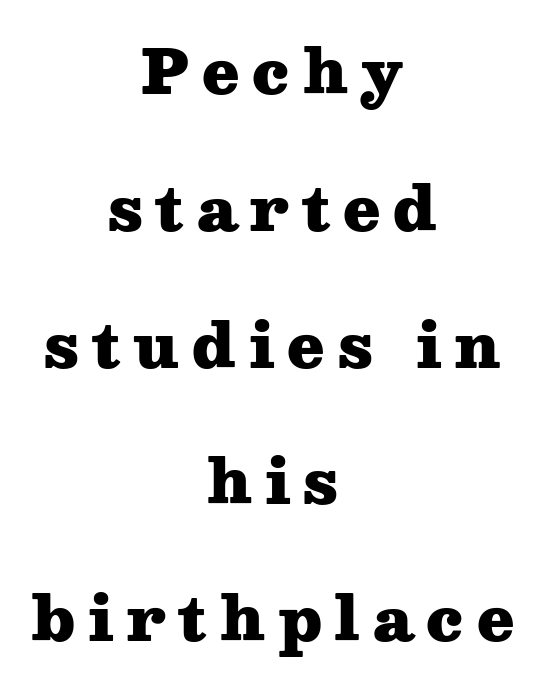
Q: Is the text bold? A: Yes.
Q: Is the text italic (slanted)? A: No, it is upright.
Q: Is the typeface a serif or a sans-serif typeface? A: Serif.
Q: Is the text underlined? A: No.
Q: How is the paragraph aligned? A: Centered.
Q: Is the spacing between letters normal or unusually wide? A: Unusually wide.
Q: Is the spacing between lines tight, normal or loose? A: Loose.
Q: Width (condensed, normal, or wide)? A: Wide.
Q: Stroke contrast? A: Medium.
Q: x-height? A: Medium.
Q: Monospaced? A: No.
